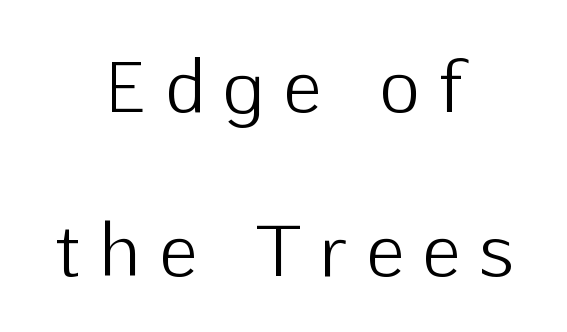
Q: Is the text bold? A: No.
Q: Is the text italic (slanted)? A: No, it is upright.
Q: Is the typeface a serif or a sans-serif typeface? A: Sans-serif.
Q: Is the text underlined? A: No.
Q: How is the paragraph aligned? A: Centered.
Q: Is the spacing between letters normal or unusually wide? A: Unusually wide.
Q: Is the spacing between lines tight, normal or loose? A: Loose.
Q: Width (condensed, normal, or wide)? A: Normal.
Q: Stroke contrast? A: Low.
Q: x-height? A: Medium.
Q: Monospaced? A: No.
